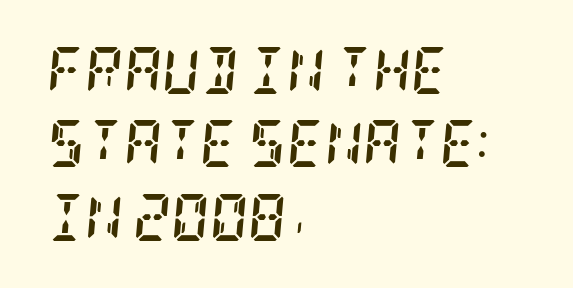
Q: Is the text bold? A: Yes.
Q: Is the text italic (slanted)? A: Yes, it leans right by about 5 degrees.
Q: Is the typeface a serif or a sans-serif typeface? A: Serif.
Q: Is the text underlined? A: No.
Q: How is the paragraph aligned? A: Left-aligned.
Q: Is the spacing between letters normal or unusually wide? A: Normal.
Q: Is the spacing between lines tight, normal or loose? A: Normal.
Q: Width (condensed, normal, or wide)? A: Condensed.
Q: Stroke contrast? A: Low.
Q: x-height? A: Large.
